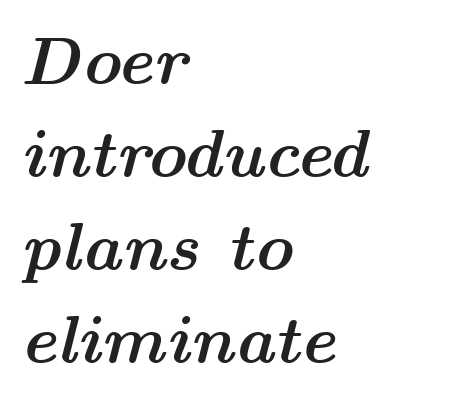
The image shows 68 px semibold, wide type, italic (leaning right); set left-aligned, normal line spacing (1.37x), normal letter spacing, not underlined; medium stroke contrast and a medium x-height.
